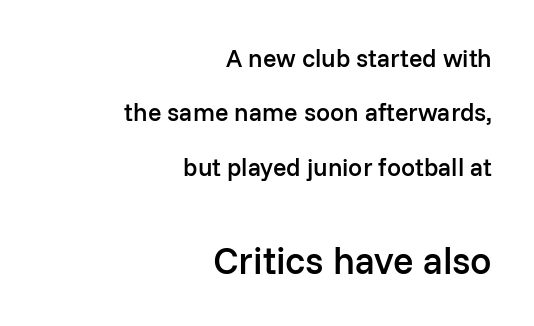
The image shows 38 px semibold sans-serif type, upright; set right-aligned, loose line spacing (2.18x), normal letter spacing, not underlined; the second (bottom) block is 1.52x larger; low stroke contrast and a medium x-height.
